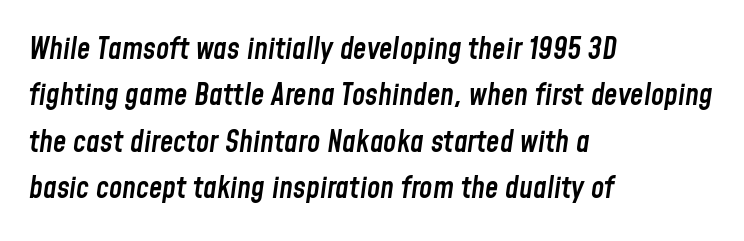
Q: Is the text bold? A: Semi-bold.
Q: Is the text italic (slanted)? A: Yes, it leans right by about 8 degrees.
Q: Is the text underlined? A: No.
Q: How is the paragraph aligned? A: Left-aligned.
Q: Is the spacing between letters normal or unusually wide? A: Normal.
Q: Is the spacing between lines tight, normal or loose? A: Normal.
Q: Width (condensed, normal, or wide)? A: Condensed.
Q: Stroke contrast? A: Low.
Q: x-height? A: Medium.
Q: Monospaced? A: No.
